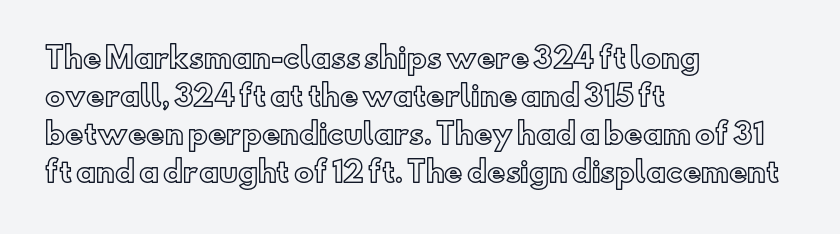
{"italic": "no", "width": "normal", "x_height": "small", "monospaced": "no", "underline": "no", "align": "left", "line_spacing": "normal", "line_spacing_ratio": 1.36, "letter_spacing": "normal", "letter_spacing_em": 0.0, "glyph_px": 28}
